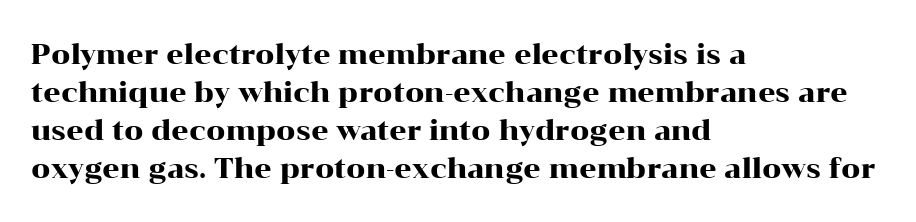
{"italic": "no", "underline": "no", "align": "left", "line_spacing": "normal", "line_spacing_ratio": 1.41, "letter_spacing": "normal", "letter_spacing_em": 0.0, "glyph_px": 27}
